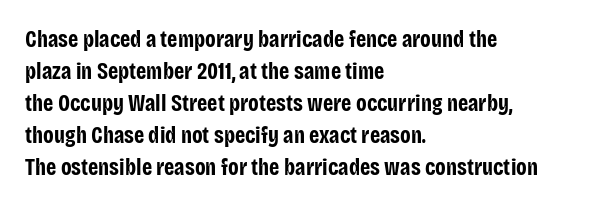
Compared with typical paragraphs, the rows here are spaced about the same. In terms of posture, this sample is upright. You'd pick this weight for a headline — it's a proper bold. Typeset ragged right — the left edge is the straight one.
